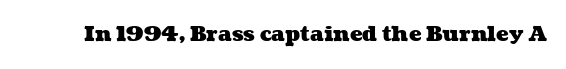
{"bold": "yes", "underline": "no", "letter_spacing": "normal", "letter_spacing_em": 0.0, "glyph_px": 21}
